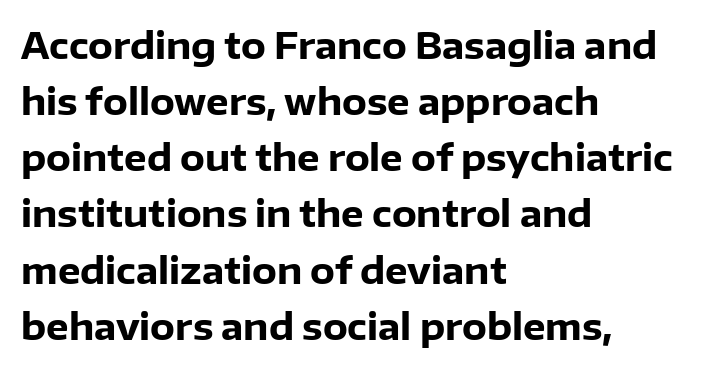
The image shows 36 px heavy sans-serif type, upright; set left-aligned, normal line spacing (1.56x), normal letter spacing, not underlined; low stroke contrast and a medium x-height.
